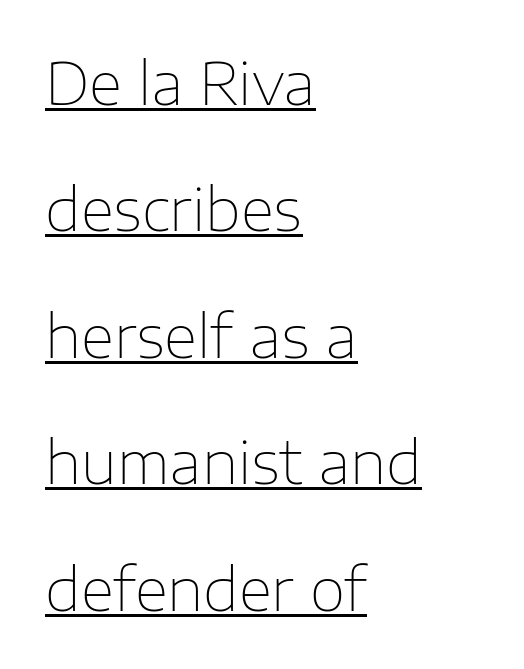
The image shows 58 px thin sans-serif type, upright; set left-aligned, loose line spacing (2.18x), normal letter spacing, underlined; low stroke contrast and a medium x-height.
